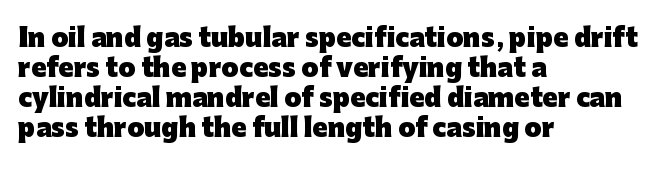
The image shows 25 px bold type, upright; set left-aligned, line spacing 1.2x, normal letter spacing, not underlined.
